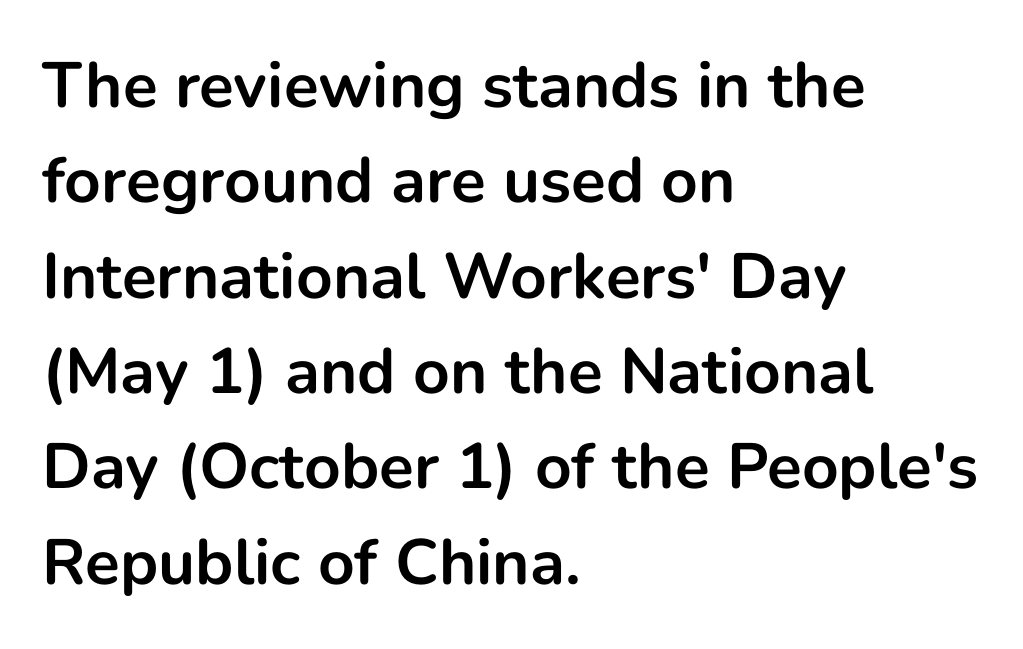
Its strokes are broad and dark, the hallmark of bold type. Look at the bottom of the vertical strokes: they stop flat, with no serifs. The passage shown has conventional tracking throughout. Character widths vary here, with narrow letters taking less room than wide ones. Descender tails drop into unmarked territory. No italicization has been applied; the sample stays upright.
